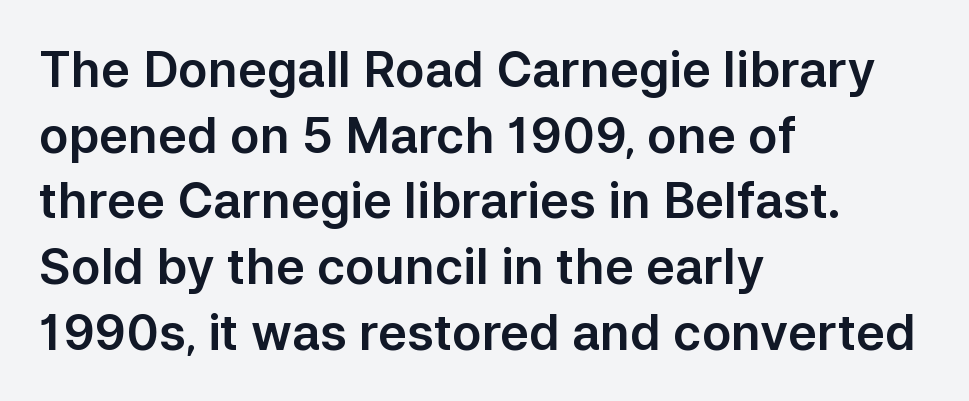
Q: Is the text italic (slanted)? A: No, it is upright.
Q: Is the typeface a serif or a sans-serif typeface? A: Sans-serif.
Q: Is the text underlined? A: No.
Q: How is the paragraph aligned? A: Left-aligned.
Q: Is the spacing between letters normal or unusually wide? A: Normal.
Q: Is the spacing between lines tight, normal or loose? A: Normal.
Q: Width (condensed, normal, or wide)? A: Normal.
Q: Stroke contrast? A: Low.
Q: x-height? A: Medium.
Q: Monospaced? A: No.
